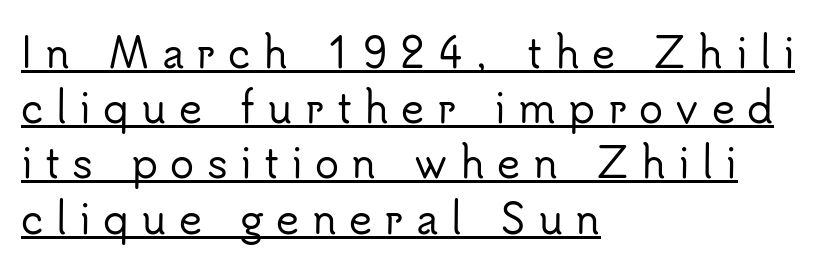
{"serif": "no", "italic": "no", "width": "normal", "stroke_contrast": "low", "x_height": "small", "monospaced": "no", "underline": "yes", "align": "left", "line_spacing": "normal", "line_spacing_ratio": 1.38, "letter_spacing": "wide", "letter_spacing_em": 0.31, "glyph_px": 40}
